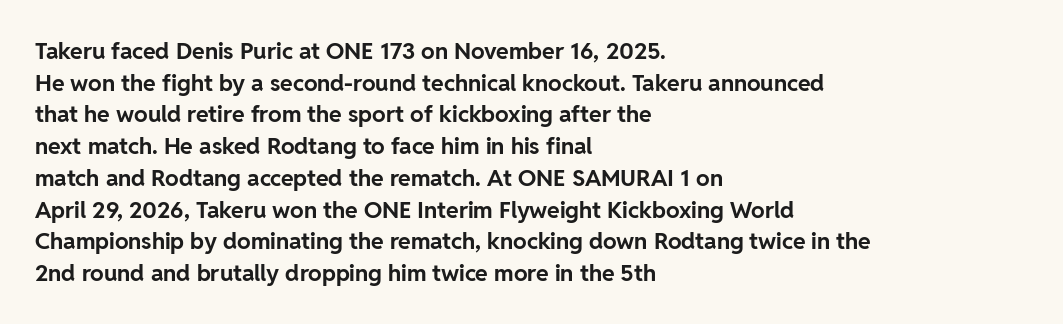
Q: Is the text bold? A: Yes.
Q: Is the text italic (slanted)? A: No, it is upright.
Q: Is the text underlined? A: No.
Q: How is the paragraph aligned? A: Left-aligned.
Q: Is the spacing between letters normal or unusually wide? A: Normal.
Q: Is the spacing between lines tight, normal or loose? A: Normal.
